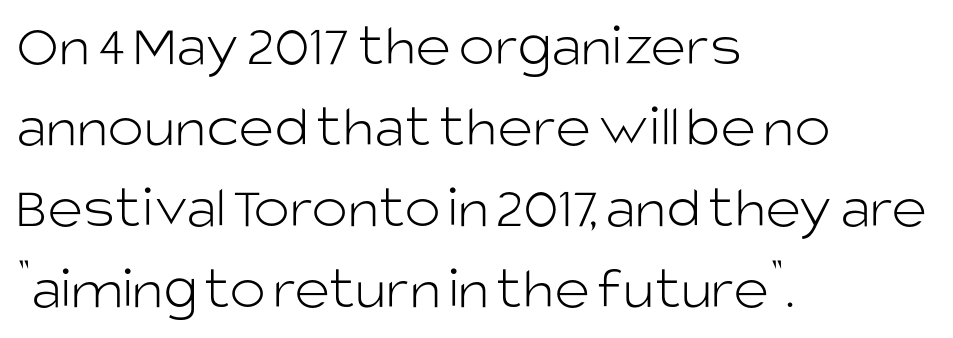
These lines sit exactly where default settings would place them. Character widths vary here, with narrow letters taking less room than wide ones. Each line starts at the same left margin while the right side varies. The face used here is a sans, in the tradition of grotesques and geometrics. The horizontal fit of the characters is conventional and even. The letterforms sit at book weight or below.
